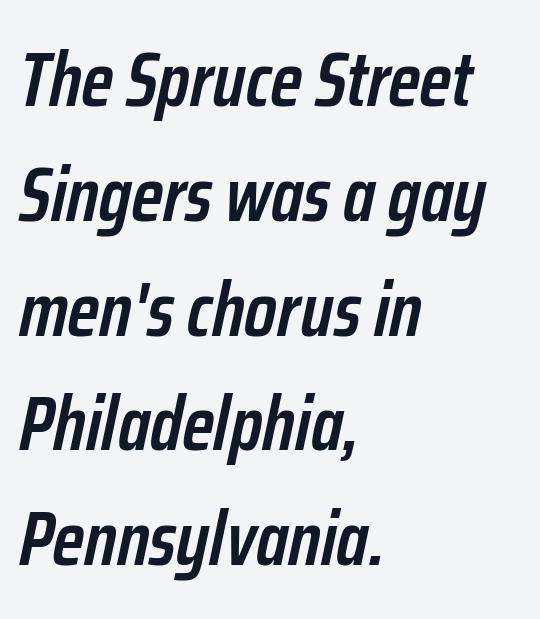
{"italic": "yes", "lean": "right", "slant_degrees": 12, "bold": "semi", "weight": "semibold", "width": "condensed", "stroke_contrast": "low", "x_height": "medium", "monospaced": "no", "underline": "no", "align": "left", "line_spacing": "normal", "line_spacing_ratio": 1.51, "letter_spacing": "normal", "letter_spacing_em": 0.0, "glyph_px": 76}
